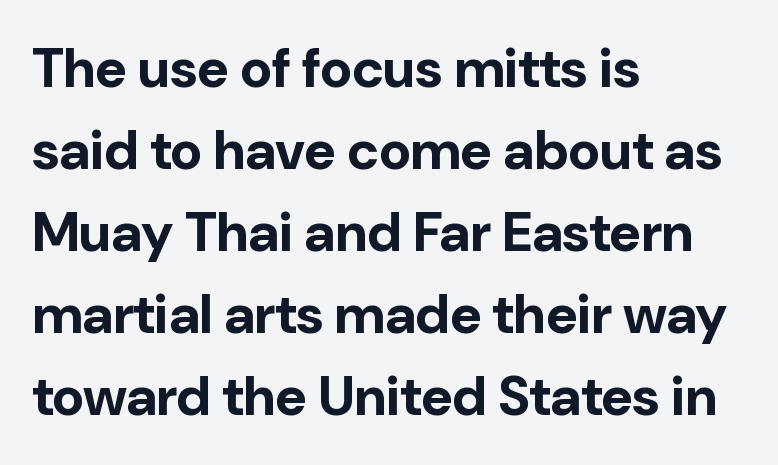
Q: Is the text bold? A: Yes.
Q: Is the text italic (slanted)? A: No, it is upright.
Q: Is the typeface a serif or a sans-serif typeface? A: Sans-serif.
Q: Is the text underlined? A: No.
Q: How is the paragraph aligned? A: Left-aligned.
Q: Is the spacing between letters normal or unusually wide? A: Normal.
Q: Is the spacing between lines tight, normal or loose? A: Normal.
Q: Width (condensed, normal, or wide)? A: Normal.
Q: Stroke contrast? A: Low.
Q: x-height? A: Medium.
Q: Monospaced? A: No.
